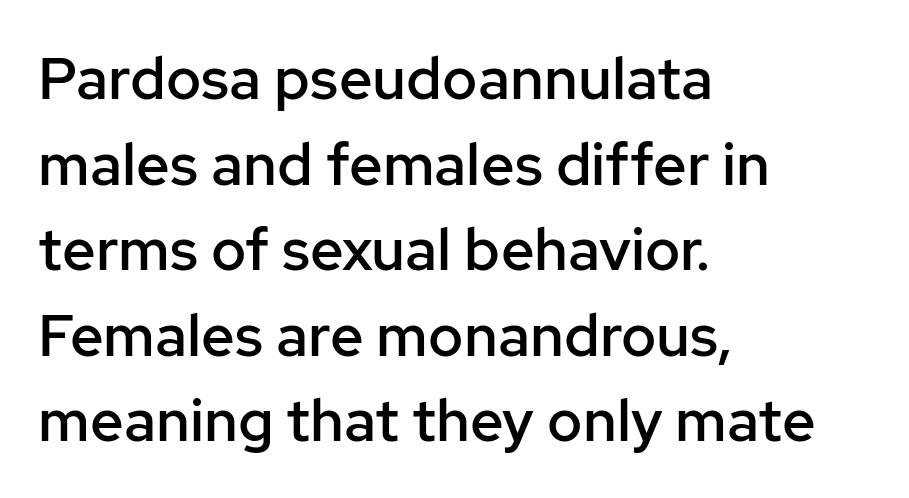
Q: Is the text bold? A: Semi-bold.
Q: Is the text italic (slanted)? A: No, it is upright.
Q: Is the typeface a serif or a sans-serif typeface? A: Sans-serif.
Q: Is the text underlined? A: No.
Q: How is the paragraph aligned? A: Left-aligned.
Q: Is the spacing between letters normal or unusually wide? A: Normal.
Q: Is the spacing between lines tight, normal or loose? A: Normal.
Q: Width (condensed, normal, or wide)? A: Normal.
Q: Stroke contrast? A: Low.
Q: x-height? A: Medium.
Q: Monospaced? A: No.
